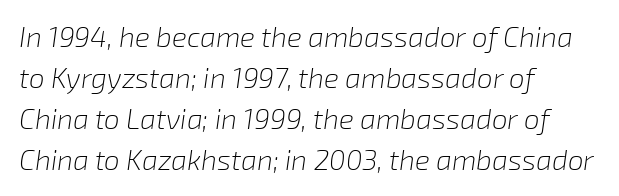
The image shows 28 px light type, italic (leaning right); set left-aligned, normal line spacing (1.47x), normal letter spacing, not underlined; low stroke contrast and a medium x-height.
